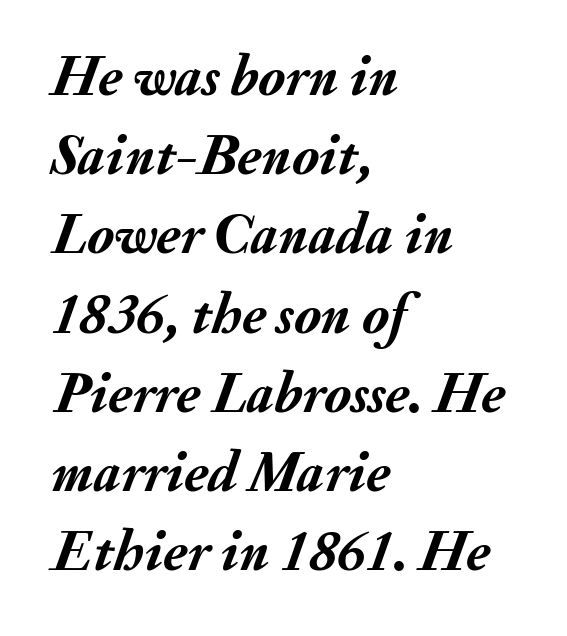
Nobody touched the tracking dial on this one. Visually the block forms a straight wall on the left and a jagged coastline on the right. Summary of vertical rhythm: regular, with standard interline spacing. Clear beneath every line of the passage. Think of a printed novel: that variable character pitch is what you see here. The characters look thick and weighty, a clear bold.
